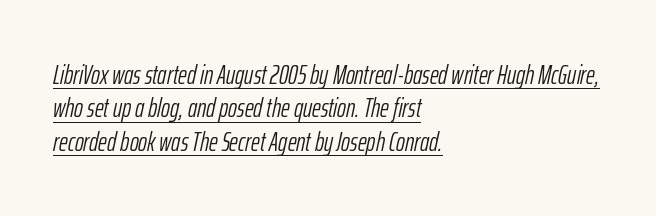
The tracking reads as untouched default to a designer's eye. Underline: present. Weight class: somewhere from thin through regular. Visually the block forms a straight wall on the left and a jagged coastline on the right.
